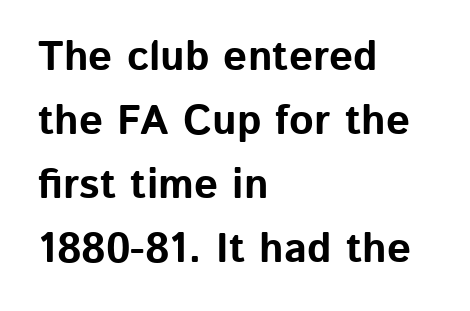
Does the type have serifs? No, each stem ends abruptly. The words here are not underlined. Line beginnings align vertically; line endings do not. These lines are rendered in a variable-pitch font.
